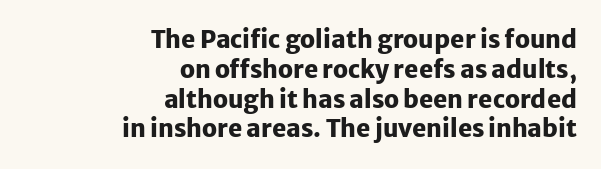
Q: Is the text bold? A: Yes.
Q: Is the text italic (slanted)? A: No, it is upright.
Q: Is the text underlined? A: No.
Q: How is the paragraph aligned? A: Right-aligned.
Q: Is the spacing between letters normal or unusually wide? A: Normal.
